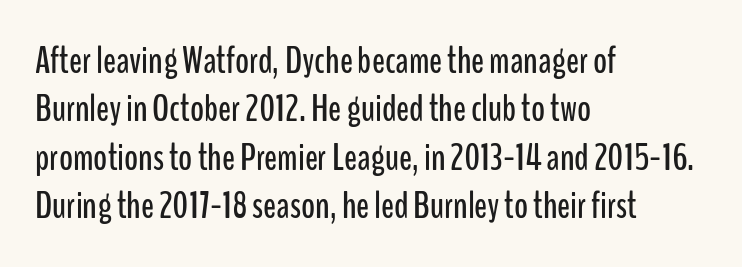
The image shows 38 px condensed sans-serif type, upright; set left-aligned, normal line spacing (1.27x), normal letter spacing, not underlined; low stroke contrast and a medium x-height.
